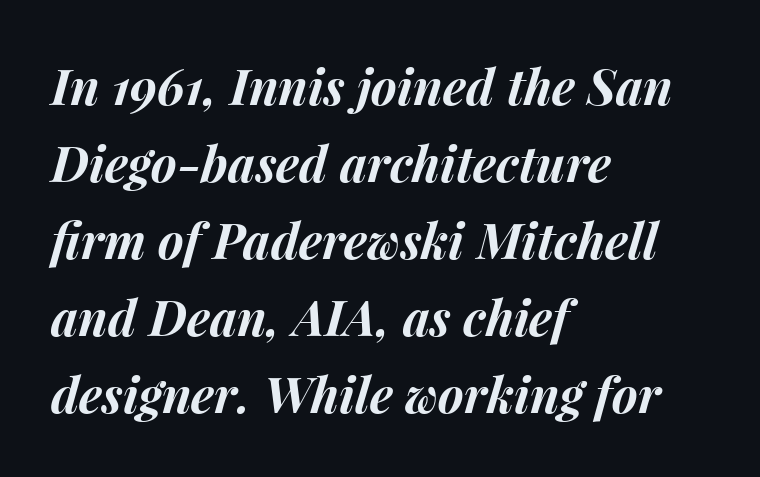
{"italic": "yes", "lean": "right", "slant_degrees": 15, "bold": "yes", "weight": "bold", "width": "normal", "stroke_contrast": "medium", "x_height": "medium", "monospaced": "no", "underline": "no", "align": "left", "line_spacing": "normal", "line_spacing_ratio": 1.57, "letter_spacing": "normal", "letter_spacing_em": 0.0, "glyph_px": 49}
